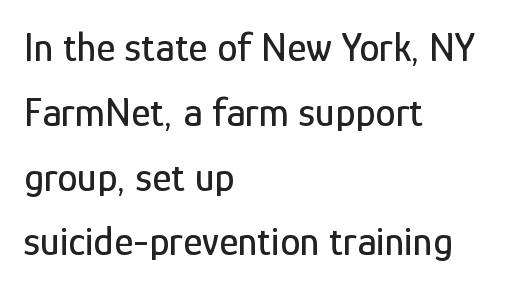
The image shows 41 px condensed sans-serif type, upright; set left-aligned, normal line spacing (1.58x), normal letter spacing, not underlined; low stroke contrast and a medium x-height.
